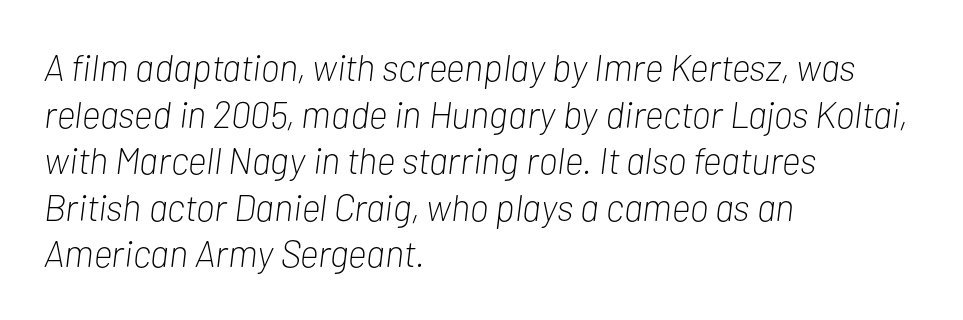
Q: Is the text bold? A: No.
Q: Is the text italic (slanted)? A: Yes, it leans right by about 7 degrees.
Q: Is the text underlined? A: No.
Q: How is the paragraph aligned? A: Left-aligned.
Q: Is the spacing between letters normal or unusually wide? A: Normal.
Q: Is the spacing between lines tight, normal or loose? A: Normal.
Q: Width (condensed, normal, or wide)? A: Condensed.
Q: Stroke contrast? A: Low.
Q: x-height? A: Medium.
Q: Monospaced? A: No.
